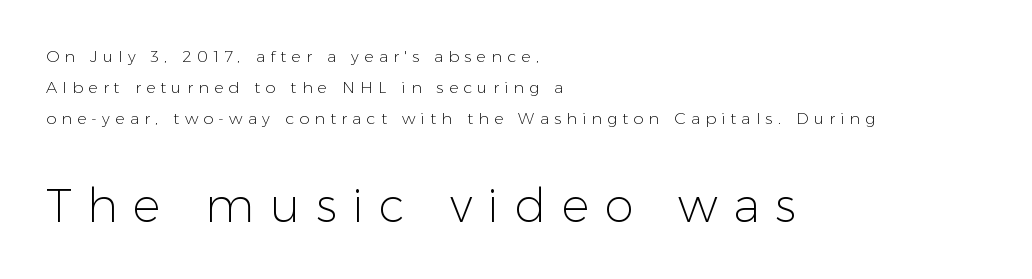
Q: Is the text bold? A: No.
Q: Is the text italic (slanted)? A: No, it is upright.
Q: Is the typeface a serif or a sans-serif typeface? A: Sans-serif.
Q: Is the text underlined? A: No.
Q: How is the paragraph aligned? A: Left-aligned.
Q: Is the spacing between letters normal or unusually wide? A: Unusually wide.
Q: Is the spacing between lines tight, normal or loose? A: Loose.
Q: Which block of text is set in a larger size, the first (top) or the second (bottom)? A: The second (bottom) one.
Q: Width (condensed, normal, or wide)? A: Normal.
Q: Stroke contrast? A: Low.
Q: x-height? A: Medium.
Q: Monospaced? A: No.
